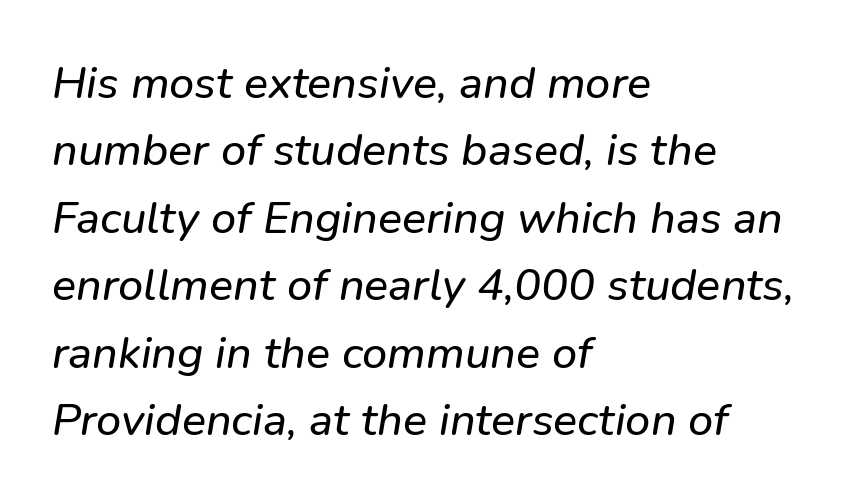
The image shows 45 px text type, italic (leaning right); set left-aligned, normal line spacing (1.5x), normal letter spacing, not underlined; low stroke contrast and a medium x-height.
